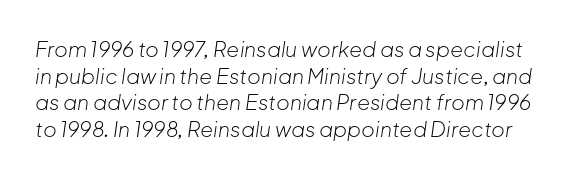
Q: Is the text bold? A: No.
Q: Is the text italic (slanted)? A: Yes, it leans right by about 8 degrees.
Q: Is the text underlined? A: No.
Q: Is the spacing between letters normal or unusually wide? A: Normal.
Q: Is the spacing between lines tight, normal or loose? A: Normal.
